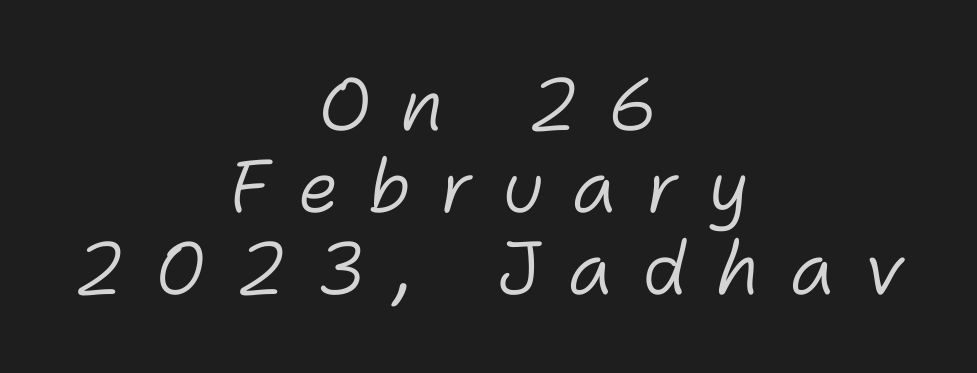
{"italic": "yes", "lean": "right", "slant_degrees": 11, "bold": "no", "weight": "light", "width": "normal", "stroke_contrast": "low", "x_height": "medium", "monospaced": "no", "underline": "no", "align": "center", "line_spacing": "tight", "line_spacing_ratio": 1.11, "letter_spacing": "wide", "letter_spacing_em": 0.39, "glyph_px": 74}
